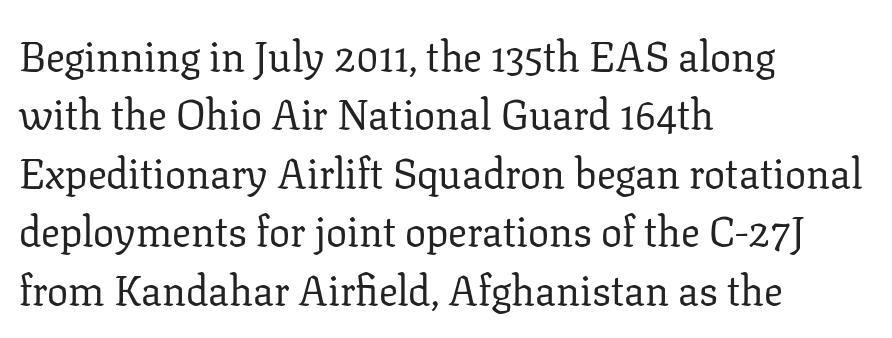
{"serif": "yes", "italic": "no", "bold": "no", "weight": "regular", "width": "normal", "stroke_contrast": "low", "x_height": "medium", "monospaced": "no", "underline": "no", "align": "left", "line_spacing": "normal", "line_spacing_ratio": 1.39, "letter_spacing": "normal", "letter_spacing_em": 0.0, "glyph_px": 42}
